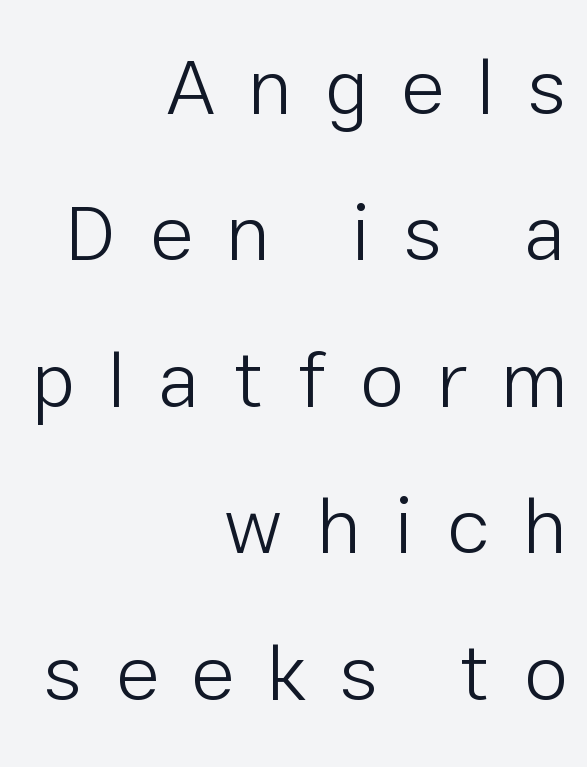
The axis of the letterforms is exactly vertical. Honestly, the letter spacing is so wide it's the main thing you notice. The passage shown is typeset with a sans-serif family. The rendering uses natural spacing where letterforms have individual widths.
